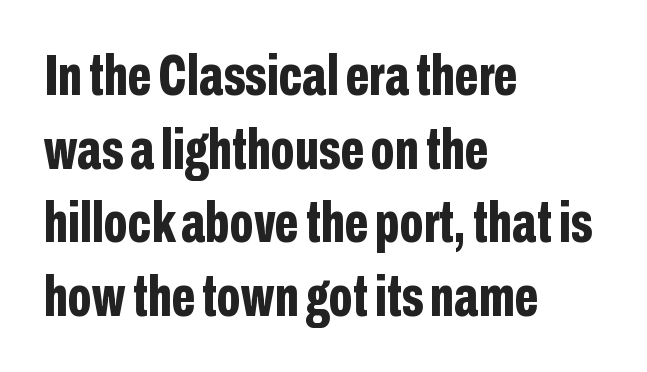
{"serif": "no", "italic": "no", "bold": "yes", "weight": "bold", "width": "condensed", "stroke_contrast": "low", "x_height": "medium", "monospaced": "no", "underline": "no", "align": "left", "line_spacing": "normal", "line_spacing_ratio": 1.29, "letter_spacing": "normal", "letter_spacing_em": 0.0, "glyph_px": 57}
